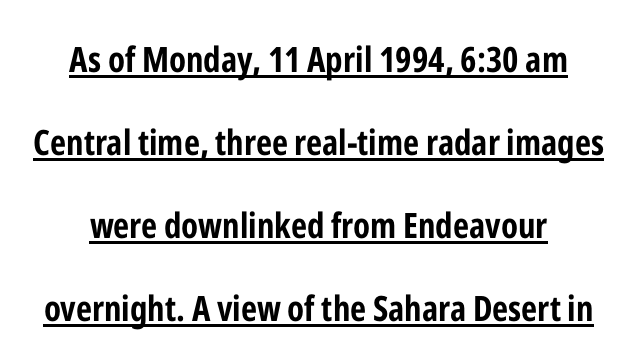
The image shows 35 px bold, condensed sans-serif type, upright; set loose line spacing (2.37x), normal letter spacing, underlined; low stroke contrast and a medium x-height.
